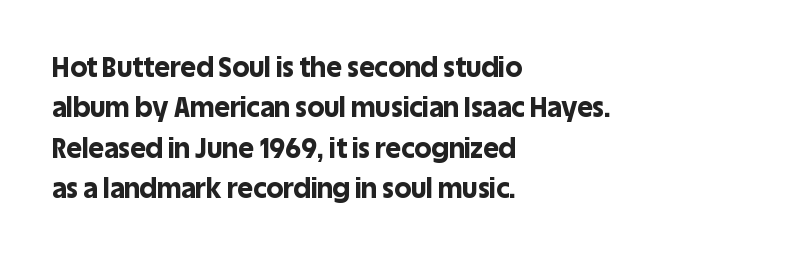
The image shows 27 px bold type, upright; set left-aligned, normal line spacing (1.5x), normal letter spacing, not underlined.
